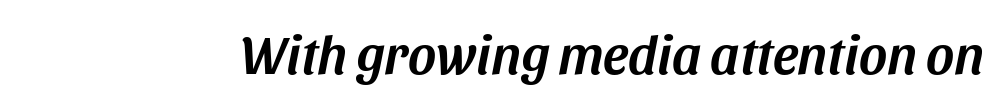
The string is rendered with underlining switched off. These lines are rendered in a variable-pitch font. Posture: slanted. This rendering leaves character spacing at its baseline value.
